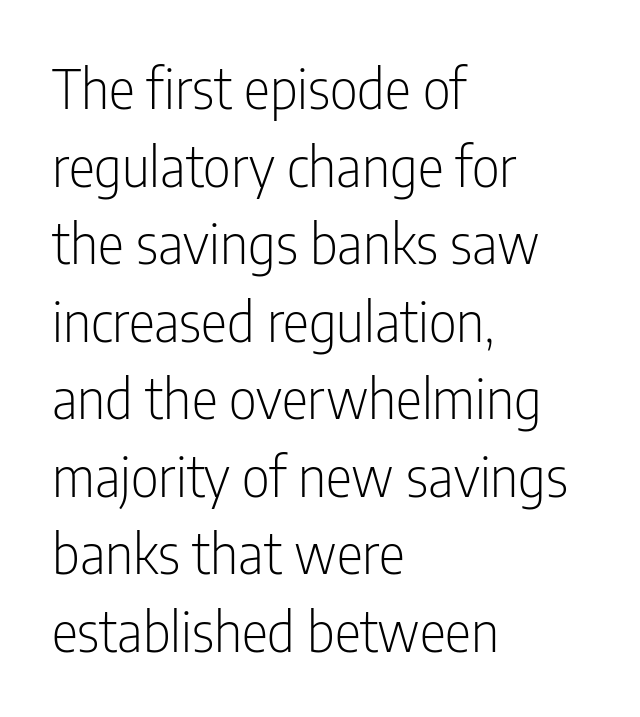
The image shows 55 px light, condensed sans-serif type, upright; set left-aligned, normal line spacing (1.41x), normal letter spacing, not underlined; low stroke contrast and a medium x-height.
